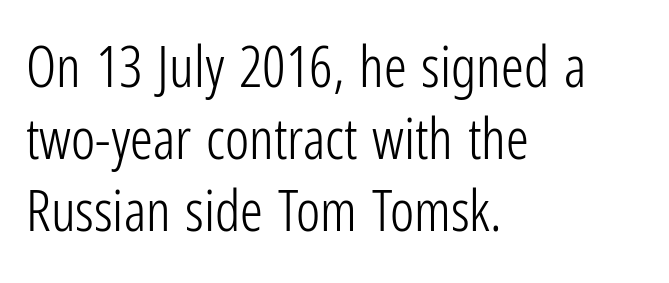
The characters display no serif detailing; their extremities are plain. If you measured baseline to baseline, you'd find a middling distance. The weight tops out at a normal text grade. Varying glyph widths throughout — classic text-font behaviour. Just letters on the line, the space beneath them empty.
